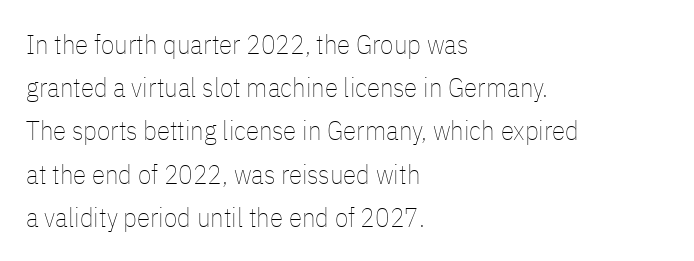
Q: Is the text bold? A: No.
Q: Is the text italic (slanted)? A: No, it is upright.
Q: Is the text underlined? A: No.
Q: How is the paragraph aligned? A: Left-aligned.
Q: Is the spacing between letters normal or unusually wide? A: Normal.
Q: Is the spacing between lines tight, normal or loose? A: Normal.
